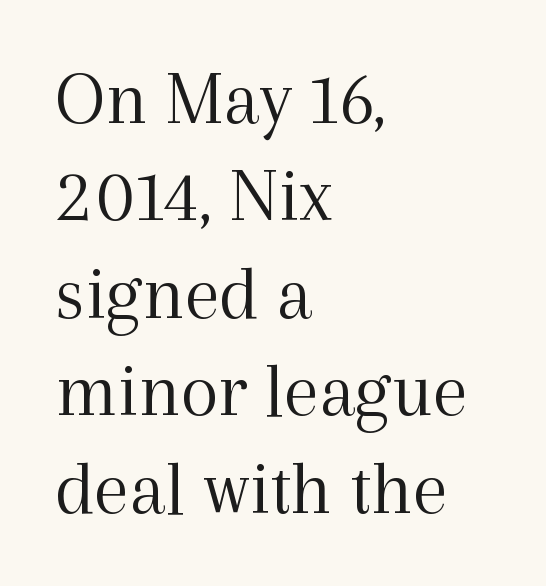
Q: Is the text bold? A: No.
Q: Is the text italic (slanted)? A: No, it is upright.
Q: Is the typeface a serif or a sans-serif typeface? A: Serif.
Q: Is the text underlined? A: No.
Q: How is the paragraph aligned? A: Left-aligned.
Q: Is the spacing between letters normal or unusually wide? A: Normal.
Q: Is the spacing between lines tight, normal or loose? A: Normal.
Q: Width (condensed, normal, or wide)? A: Normal.
Q: x-height? A: Medium.
Q: Monospaced? A: No.
